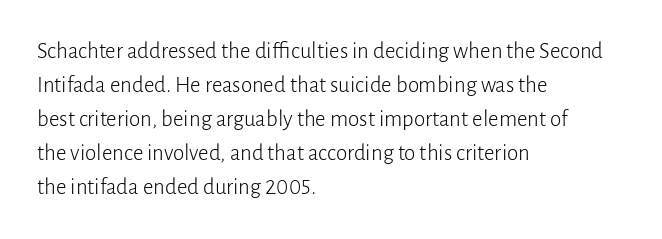
The image shows 23 px text type, upright; set left-aligned, normal line spacing (1.48x), normal letter spacing, not underlined.
